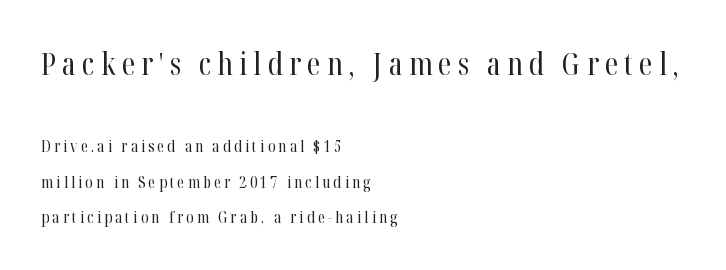
Note: larger setting up top, smaller setting below. Ascenders rise straight up at ninety degrees. Yep, those are serifs on the letters. The strip under each line holds only bare page. These lines are rendered in a variable-pitch font. Stroke mass is kept to a normal reading level or below.
